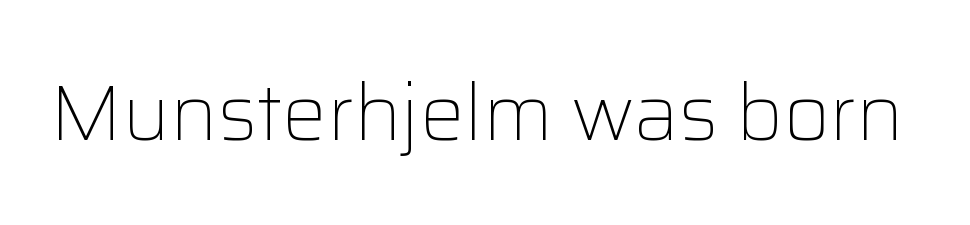
The image shows 79 px light sans-serif type, upright; set normal letter spacing, not underlined; low stroke contrast and a medium x-height.
